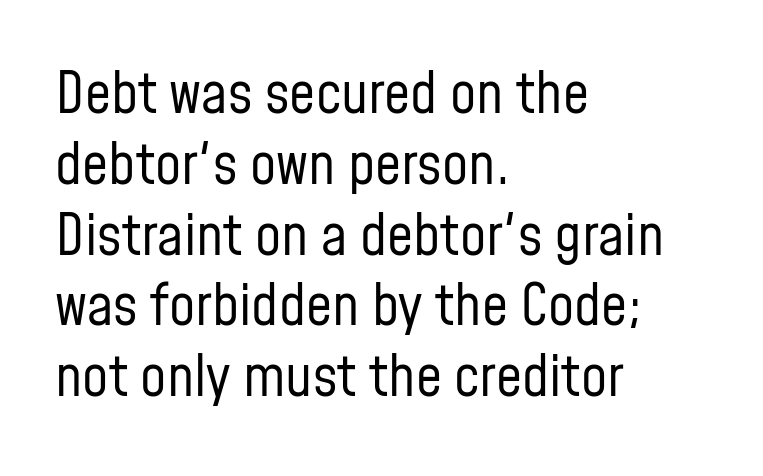
The image shows 58 px regular-weight, condensed sans-serif type, upright; set left-aligned, line spacing 1.22x, normal letter spacing, not underlined; low stroke contrast and a medium x-height.
